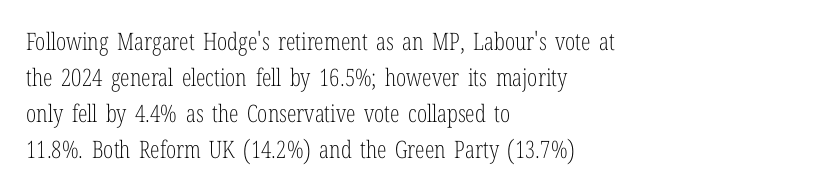
There is no visible air inserted between adjacent glyphs. The rendering anchors every line to the left-hand side. Counters stay open thanks to moderate or lighter strokes. Is there much room between lines? A standard amount, neither cramped nor airy. Type without underlining.
